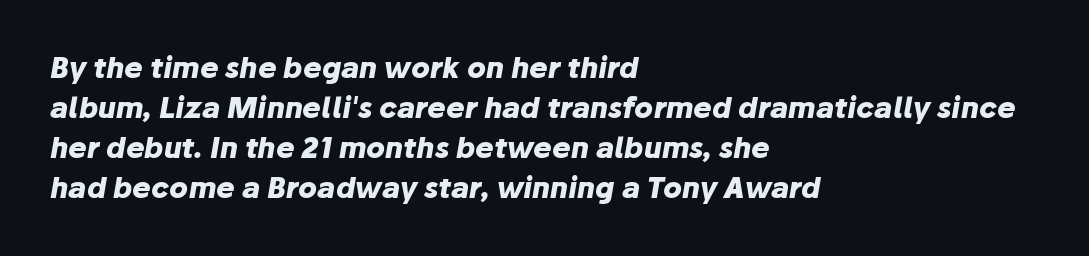
{"italic": "yes", "lean": "right", "slant_degrees": 10, "bold": "yes", "weight": "heavy", "width": "normal", "stroke_contrast": "low", "x_height": "medium", "monospaced": "no", "underline": "no", "align": "left", "line_spacing": "normal", "line_spacing_ratio": 1.43, "letter_spacing": "normal", "letter_spacing_em": 0.0, "glyph_px": 28}
